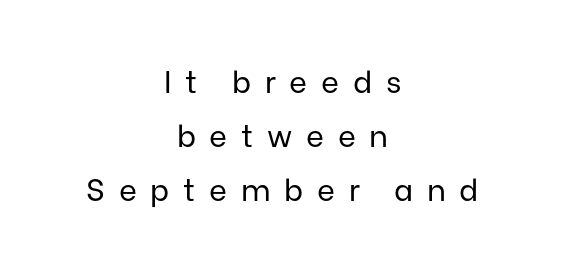
{"serif": "no", "italic": "no", "bold": "no", "weight": "regular", "width": "normal", "stroke_contrast": "low", "x_height": "medium", "monospaced": "no", "underline": "no", "align": "center", "line_spacing_ratio": 1.74, "letter_spacing": "wide", "letter_spacing_em": 0.44, "glyph_px": 31}
